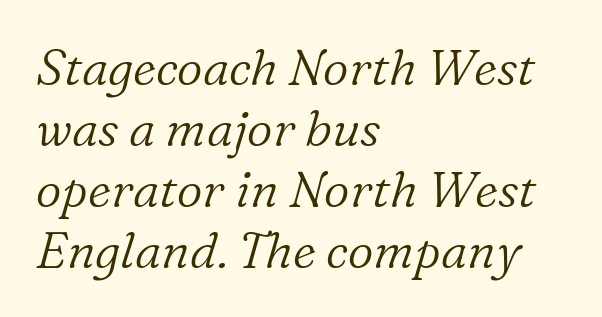
The zone under the glyphs is completely vacant. These lines stack with their left ends in a neat column. Small tapered or slab feet sit at the stroke ends, so this counts as serif. Is this a heavy cut? Hardly; it is regular or lighter. Nothing unusual about the tracking: characters are spaced as the font intends.
